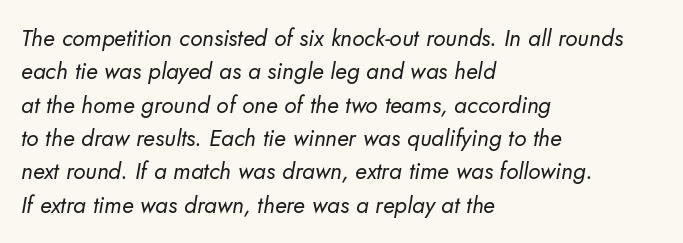
The image shows 23 px text type; set left-aligned, normal line spacing (1.45x), normal letter spacing, not underlined.
